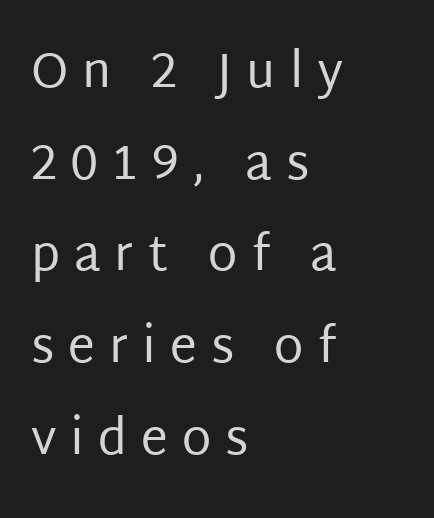
{"serif": "no", "italic": "no", "bold": "no", "weight": "regular", "width": "normal", "stroke_contrast": "low", "x_height": "large", "monospaced": "no", "underline": "no", "align": "left", "line_spacing": "loose", "line_spacing_ratio": 1.91, "letter_spacing": "wide", "letter_spacing_em": 0.29, "glyph_px": 48}
